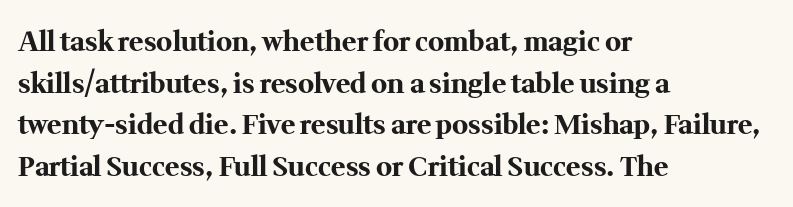
Q: Is the text bold? A: Yes.
Q: Is the text italic (slanted)? A: No, it is upright.
Q: Is the text underlined? A: No.
Q: How is the paragraph aligned? A: Left-aligned.
Q: Is the spacing between letters normal or unusually wide? A: Normal.
Q: Is the spacing between lines tight, normal or loose? A: Normal.
